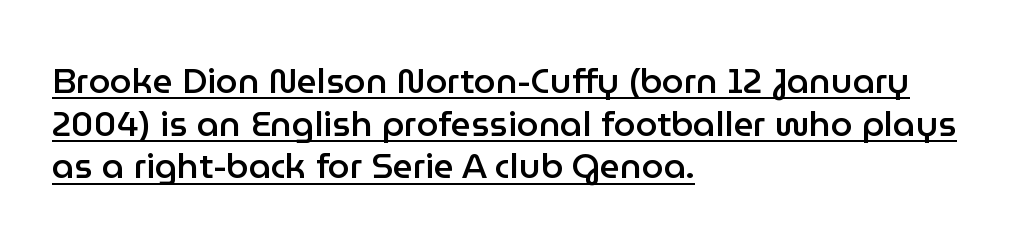
Q: Is the text bold? A: Semi-bold.
Q: Is the text italic (slanted)? A: No, it is upright.
Q: Is the typeface a serif or a sans-serif typeface? A: Sans-serif.
Q: Is the text underlined? A: Yes.
Q: How is the paragraph aligned? A: Left-aligned.
Q: Is the spacing between letters normal or unusually wide? A: Normal.
Q: Width (condensed, normal, or wide)? A: Normal.
Q: Stroke contrast? A: Low.
Q: x-height? A: Medium.
Q: Monospaced? A: No.
